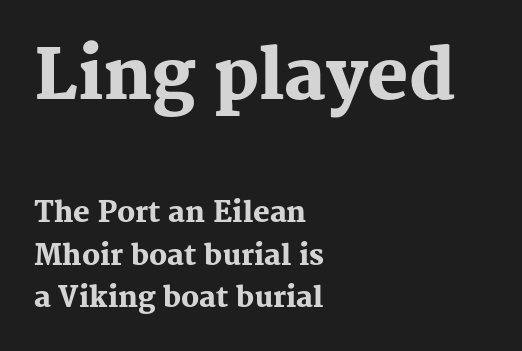
Is the letter spacing exaggerated? No — it looks like the ordinary default. The typography opts for an upright posture over an oblique one. Thick stems and heavy bowls — unmistakably bold. The rendering uses a moderate line-height, typical for paragraphs.
